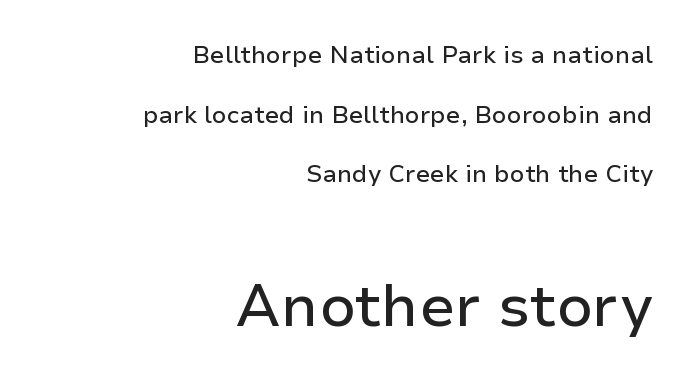
{"serif": "no", "italic": "no", "width": "normal", "stroke_contrast": "low", "x_height": "medium", "monospaced": "no", "underline": "no", "align": "right", "line_spacing": "loose", "line_spacing_ratio": 2.48, "letter_spacing": "normal", "letter_spacing_em": 0.0, "larger_block": "second", "size_ratio": 2.46, "glyph_px": 59}
